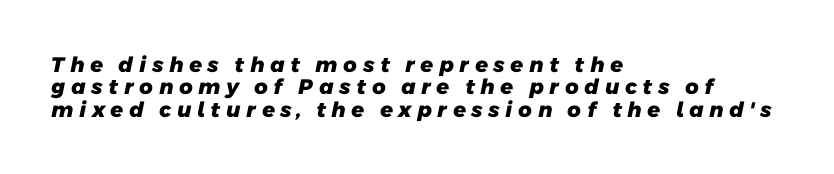
The image shows 21 px bold type; set left-aligned, tight line spacing (1.07x), unusually wide letter spacing (+0.24 em), not underlined.
